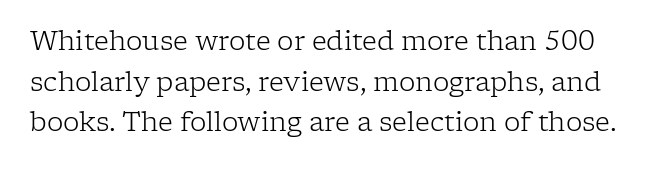
Ink coverage per letter is moderate at most. Decoration check: the copy has no underline. The rendering uses a moderate line-height, typical for paragraphs. Look at the tracking — it's just the regular setting, nothing added. The letters stand straight up with perfectly vertical stems.
